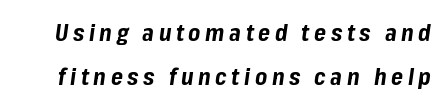
The image shows 23 px bold type, italic (leaning right); set loose line spacing (1.93x), unusually wide letter spacing (+0.2 em), not underlined.
